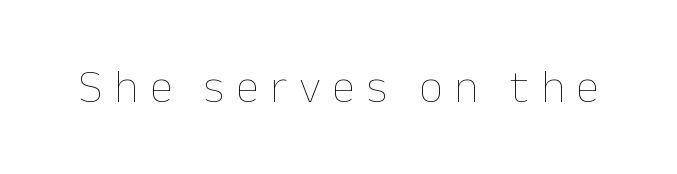
Q: Is the text bold? A: No.
Q: Is the text italic (slanted)? A: No, it is upright.
Q: Is the text underlined? A: No.
Q: Is the spacing between letters normal or unusually wide? A: Unusually wide.
Q: Width (condensed, normal, or wide)? A: Normal.
Q: Stroke contrast? A: Low.
Q: x-height? A: Medium.
Q: Monospaced? A: No.
